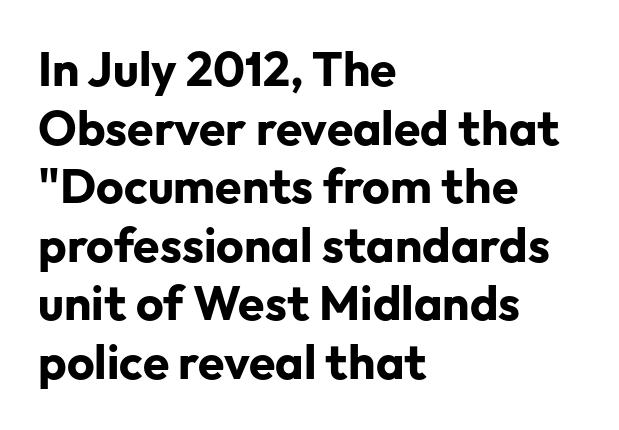
Q: Is the text bold? A: Yes.
Q: Is the text italic (slanted)? A: No, it is upright.
Q: Is the typeface a serif or a sans-serif typeface? A: Sans-serif.
Q: Is the text underlined? A: No.
Q: How is the paragraph aligned? A: Left-aligned.
Q: Is the spacing between letters normal or unusually wide? A: Normal.
Q: Width (condensed, normal, or wide)? A: Normal.
Q: Stroke contrast? A: Low.
Q: x-height? A: Medium.
Q: Monospaced? A: No.
